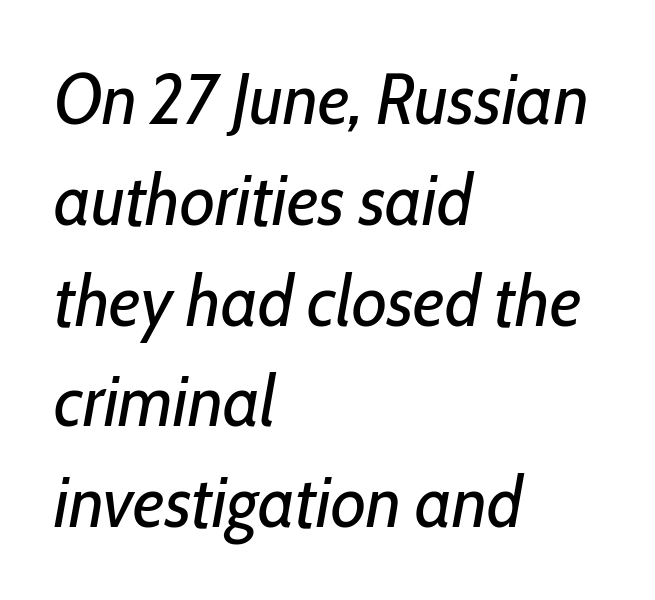
{"italic": "yes", "lean": "right", "slant_degrees": 10, "bold": "no", "weight": "regular", "width": "condensed", "stroke_contrast": "low", "x_height": "medium", "monospaced": "no", "underline": "no", "align": "left", "line_spacing": "normal", "line_spacing_ratio": 1.4, "letter_spacing": "normal", "letter_spacing_em": 0.0, "glyph_px": 72}
